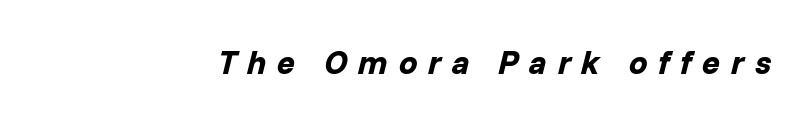
{"italic": "yes", "lean": "right", "slant_degrees": 14, "bold": "yes", "weight": "bold", "width": "normal", "stroke_contrast": "low", "x_height": "medium", "monospaced": "no", "underline": "no", "letter_spacing": "wide", "letter_spacing_em": 0.32, "glyph_px": 33}
